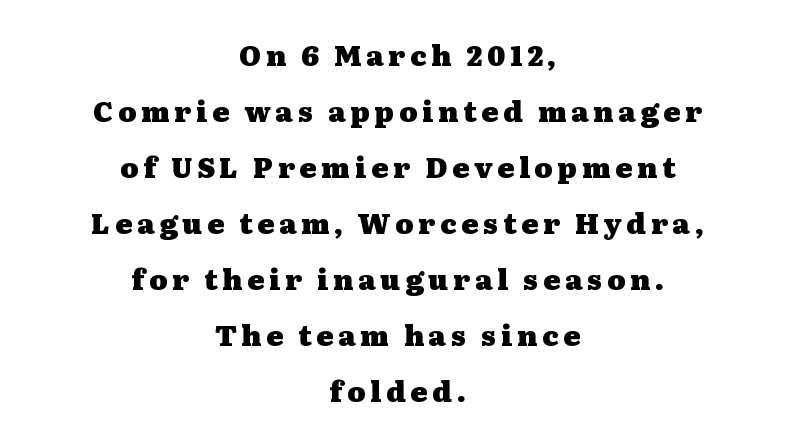
Q: Is the text bold? A: Yes.
Q: Is the text italic (slanted)? A: No, it is upright.
Q: Is the typeface a serif or a sans-serif typeface? A: Serif.
Q: Is the text underlined? A: No.
Q: How is the paragraph aligned? A: Centered.
Q: Is the spacing between lines tight, normal or loose? A: Loose.
Q: Width (condensed, normal, or wide)? A: Wide.
Q: Stroke contrast? A: Medium.
Q: x-height? A: Medium.
Q: Monospaced? A: No.
